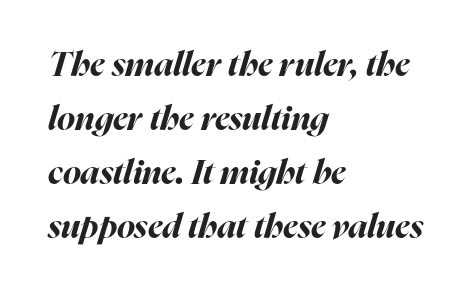
The image shows 34 px bold type, italic (leaning right); set left-aligned, normal line spacing (1.59x), normal letter spacing, not underlined; high stroke contrast and a medium x-height.
